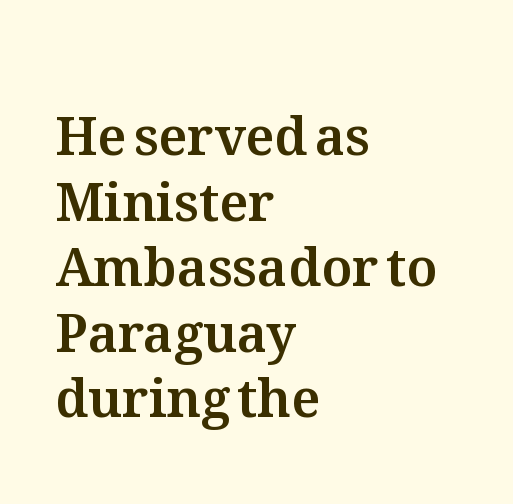
The image shows 52 px text type, upright; set left-aligned, normal line spacing (1.26x), normal letter spacing, not underlined; medium stroke contrast and a medium x-height.
